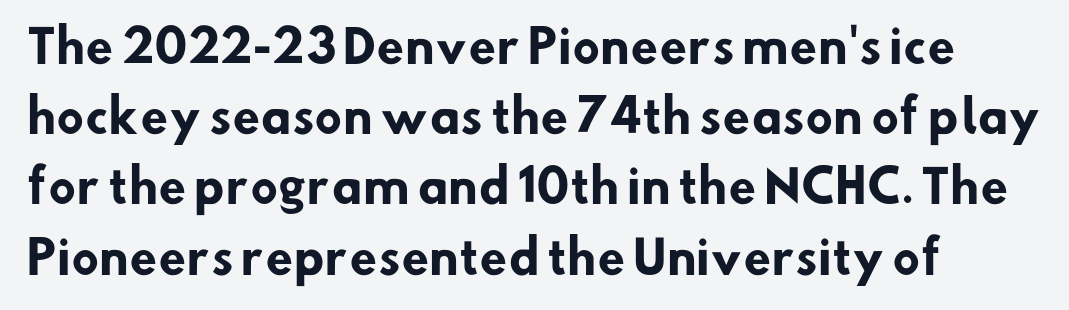
Q: Is the text bold? A: Yes.
Q: Is the typeface a serif or a sans-serif typeface? A: Sans-serif.
Q: Is the text underlined? A: No.
Q: Is the spacing between letters normal or unusually wide? A: Normal.
Q: Is the spacing between lines tight, normal or loose? A: Normal.
Q: Width (condensed, normal, or wide)? A: Normal.
Q: Stroke contrast? A: Low.
Q: x-height? A: Small.
Q: Monospaced? A: No.
